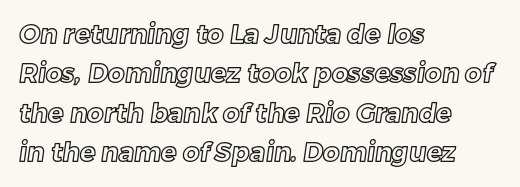
{"underline": "no", "align": "left", "line_spacing": "normal", "line_spacing_ratio": 1.51, "letter_spacing": "normal", "letter_spacing_em": 0.0, "glyph_px": 26}
